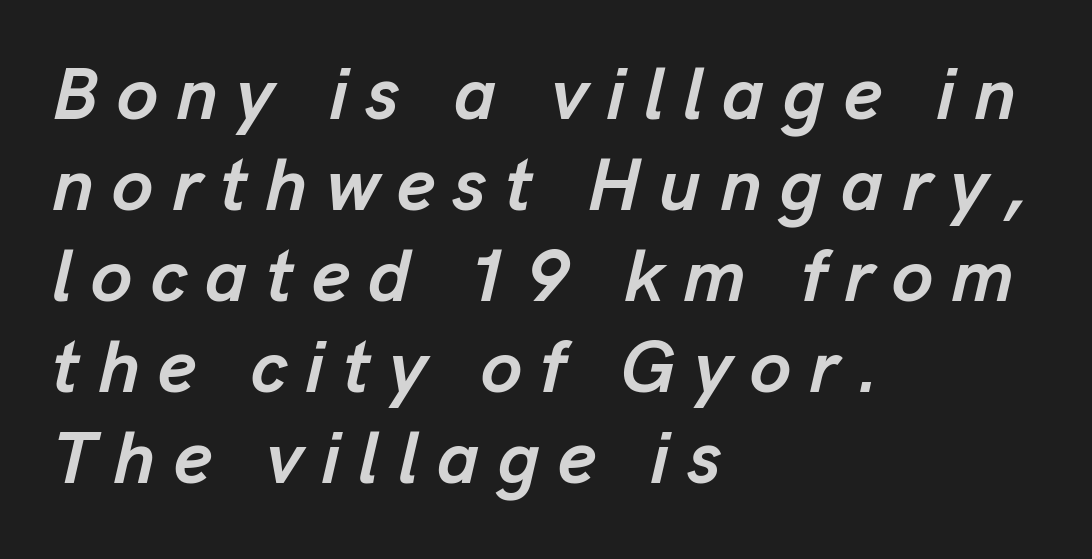
{"italic": "yes", "lean": "right", "slant_degrees": 13, "bold": "yes", "weight": "semibold", "width": "normal", "stroke_contrast": "low", "x_height": "medium", "monospaced": "no", "underline": "no", "align": "left", "line_spacing_ratio": 1.23, "letter_spacing": "wide", "letter_spacing_em": 0.25, "glyph_px": 74}
